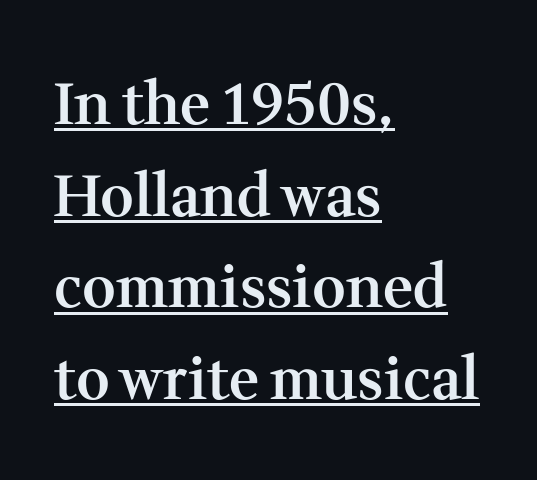
Q: Is the text bold? A: Semi-bold.
Q: Is the text italic (slanted)? A: No, it is upright.
Q: Is the typeface a serif or a sans-serif typeface? A: Serif.
Q: Is the text underlined? A: Yes.
Q: How is the paragraph aligned? A: Left-aligned.
Q: Is the spacing between letters normal or unusually wide? A: Normal.
Q: Is the spacing between lines tight, normal or loose? A: Normal.
Q: Width (condensed, normal, or wide)? A: Normal.
Q: Stroke contrast? A: Medium.
Q: x-height? A: Medium.
Q: Monospaced? A: No.
